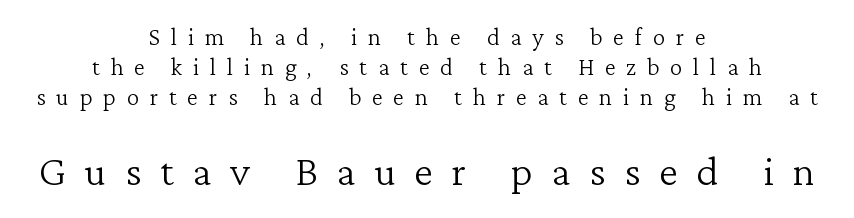
The image shows 43 px light serif type, upright; set centered, line spacing 1.2x, unusually wide letter spacing (+0.43 em), not underlined; the second (bottom) block is 1.72x larger; low stroke contrast and a medium x-height.
